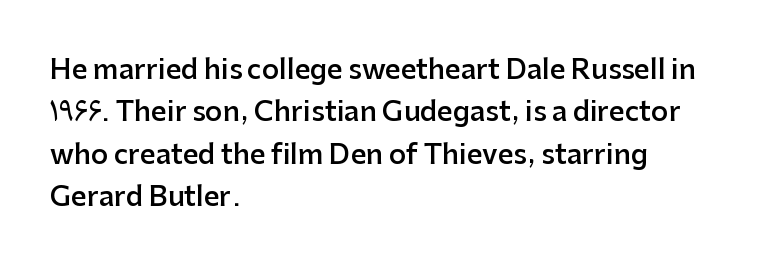
The image shows 27 px text type, upright; set left-aligned, normal line spacing (1.57x), normal letter spacing, not underlined.
